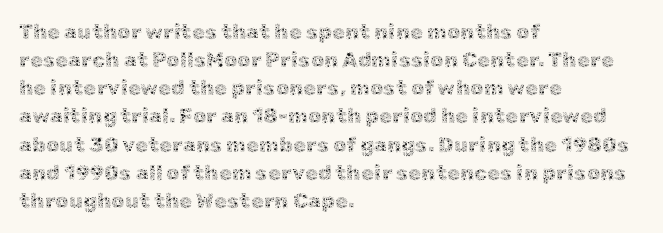
The image shows 21 px text type, upright; set left-aligned, normal line spacing (1.34x), normal letter spacing, not underlined.
